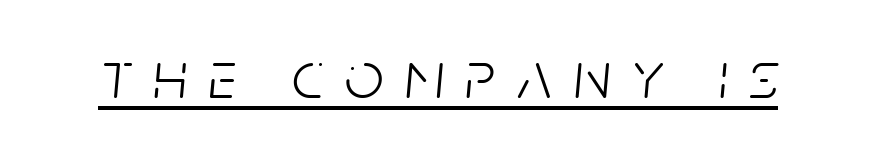
Yep, that's italic — everything's leaning. Vertical stems look standard width or narrower in stroke. A rule runs beneath these lines of type. You could not count columns in this text — the font is proportionally spaced. The passage shown has open, widely tracked lettering throughout.
